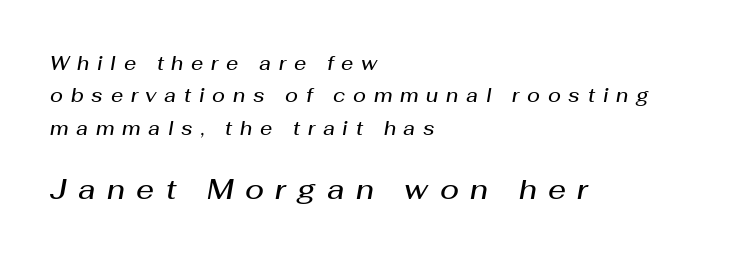
Q: Is the text bold? A: Semi-bold.
Q: Is the text italic (slanted)? A: Yes, it leans right by about 10 degrees.
Q: Is the text underlined? A: No.
Q: How is the paragraph aligned? A: Left-aligned.
Q: Is the spacing between letters normal or unusually wide? A: Unusually wide.
Q: Which block of text is set in a larger size, the first (top) or the second (bottom)? A: The second (bottom) one.
Q: Width (condensed, normal, or wide)? A: Normal.
Q: Stroke contrast? A: Medium.
Q: x-height? A: Medium.
Q: Monospaced? A: No.
